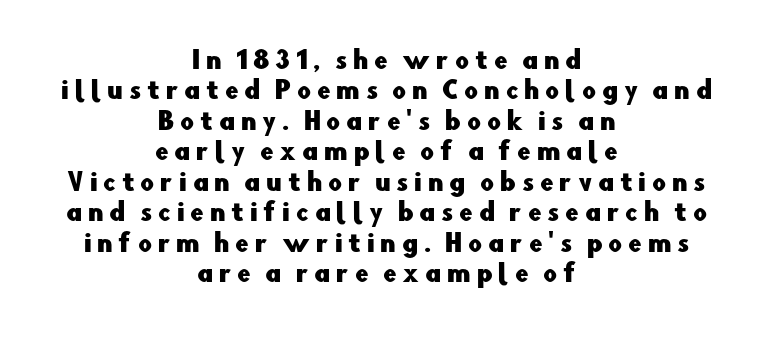
The image shows 24 px text type, upright; set centered, normal line spacing (1.27x), unusually wide letter spacing (+0.24 em), not underlined.
